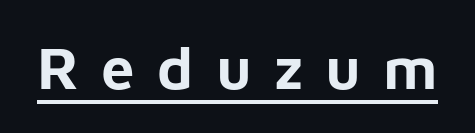
The image shows 60 px bold sans-serif type, upright; set unusually wide letter spacing (+0.37 em), underlined; low stroke contrast and a medium x-height.
